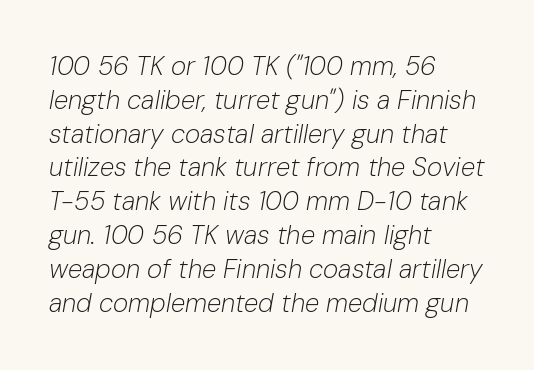
Q: Is the text bold? A: No.
Q: Is the text italic (slanted)? A: Yes, it leans right by about 10 degrees.
Q: Is the text underlined? A: No.
Q: How is the paragraph aligned? A: Left-aligned.
Q: Is the spacing between letters normal or unusually wide? A: Normal.
Q: Is the spacing between lines tight, normal or loose? A: Normal.
